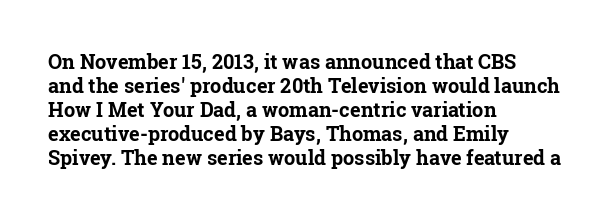
Posture: upright roman. Between one letter and the next there's only the usual sliver of space. Layout note: lines flush left. Clear beneath every line of the passage. The characters look thick and weighty, a clear bold.
